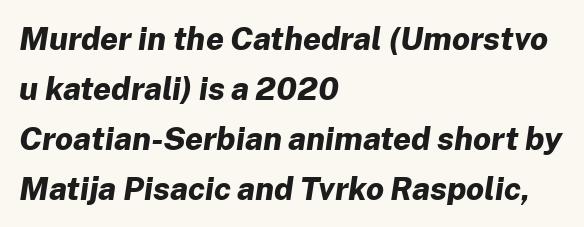
{"italic": "yes", "lean": "right", "slant_degrees": 8, "bold": "yes", "weight": "bold", "width": "normal", "stroke_contrast": "low", "x_height": "medium", "monospaced": "no", "underline": "no", "align": "left", "line_spacing": "normal", "line_spacing_ratio": 1.56, "letter_spacing": "normal", "letter_spacing_em": 0.0, "glyph_px": 32}
